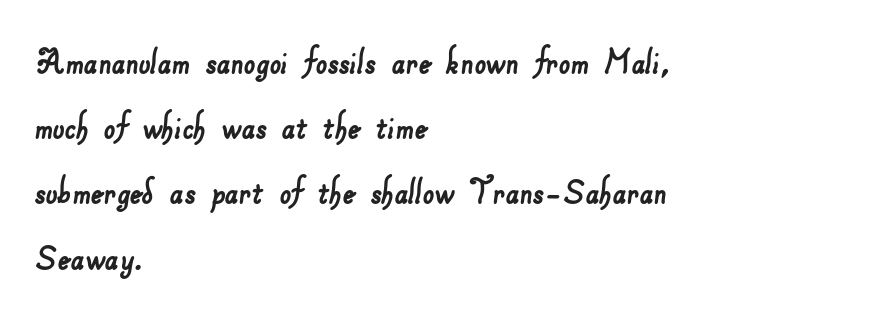
Q: Is the typeface a serif or a sans-serif typeface? A: Sans-serif.
Q: Is the text underlined? A: No.
Q: How is the paragraph aligned? A: Left-aligned.
Q: Is the spacing between letters normal or unusually wide? A: Normal.
Q: Is the spacing between lines tight, normal or loose? A: Normal.
Q: Width (condensed, normal, or wide)? A: Normal.
Q: Stroke contrast? A: Low.
Q: x-height? A: Small.
Q: Monospaced? A: No.
